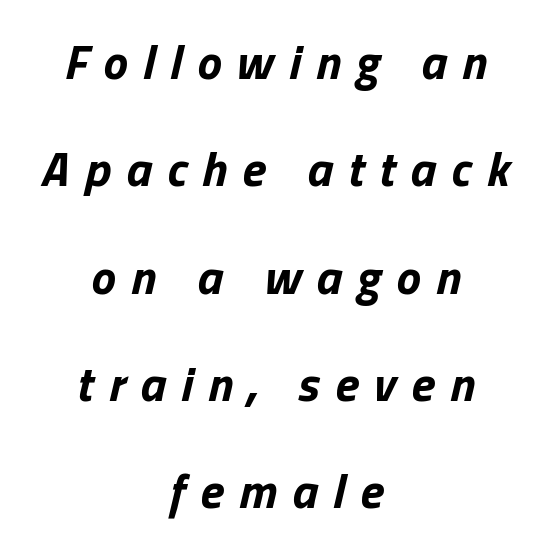
The line-height multiplier appears high, well above default. Centered paragraph, ragged on both sides. Between one letter and the next there's a generous, obvious gap. The zone under the glyphs is completely vacant.
